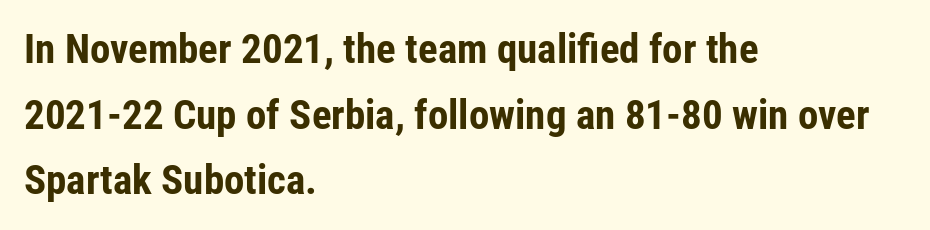
Q: Is the text bold? A: Yes.
Q: Is the text italic (slanted)? A: No, it is upright.
Q: Is the typeface a serif or a sans-serif typeface? A: Sans-serif.
Q: Is the text underlined? A: No.
Q: How is the paragraph aligned? A: Left-aligned.
Q: Is the spacing between letters normal or unusually wide? A: Normal.
Q: Is the spacing between lines tight, normal or loose? A: Normal.
Q: Width (condensed, normal, or wide)? A: Condensed.
Q: Stroke contrast? A: Low.
Q: x-height? A: Medium.
Q: Monospaced? A: No.
